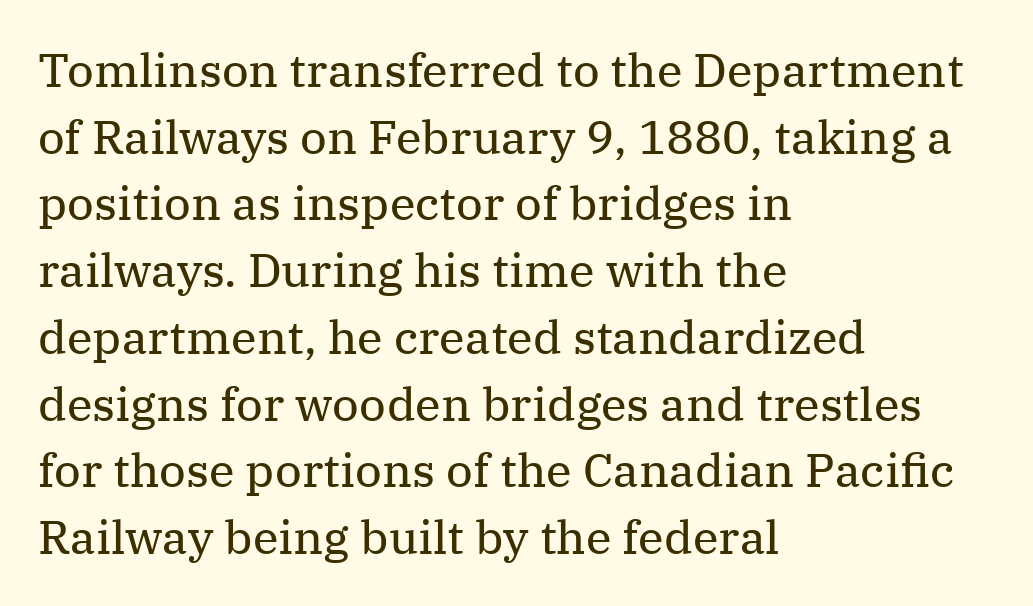
{"serif": "yes", "italic": "no", "bold": "no", "weight": "regular", "width": "normal", "stroke_contrast": "medium", "x_height": "medium", "monospaced": "no", "underline": "no", "align": "left", "line_spacing": "normal", "line_spacing_ratio": 1.42, "letter_spacing": "normal", "letter_spacing_em": 0.0, "glyph_px": 47}
